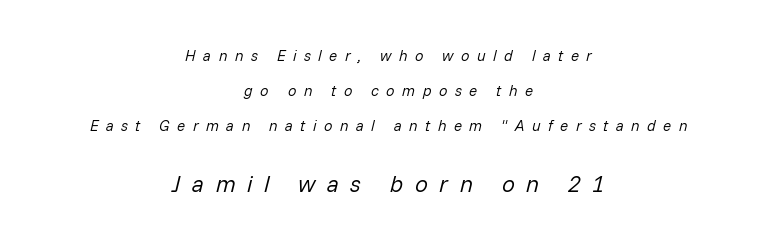
{"italic": "yes", "lean": "right", "slant_degrees": 14, "bold": "no", "underline": "no", "align": "center", "line_spacing": "loose", "line_spacing_ratio": 2.33, "letter_spacing": "wide", "letter_spacing_em": 0.5, "larger_block": "second", "size_ratio": 1.53, "glyph_px": 23}
